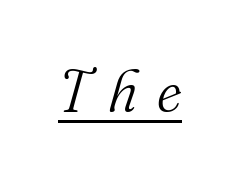
The rendering uses natural spacing where letterforms have individual widths. The rendering applies a slant to the glyphs. The specimen includes a rule beneath the text block's lines. The face used here is rendered with a markedly widened letterfit.
